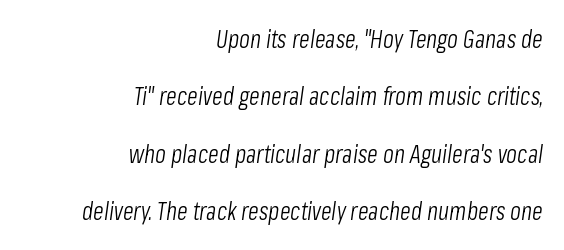
The image shows 25 px text type, italic (leaning right); set right-aligned, loose line spacing (2.3x), normal letter spacing, not underlined.
